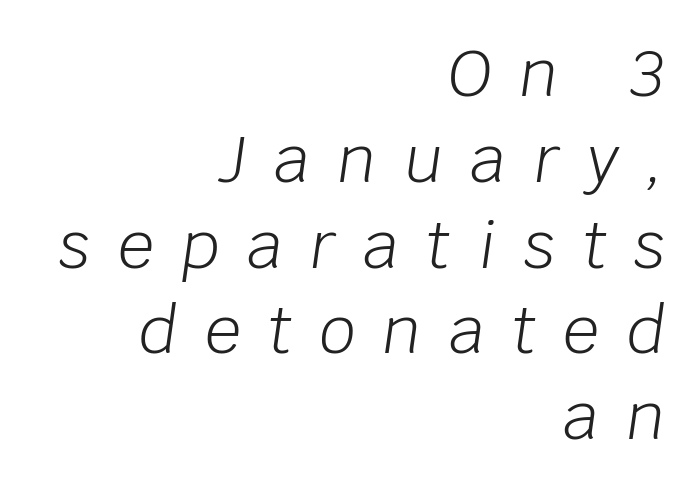
The image shows 64 px light type, italic (leaning right); set right-aligned, normal line spacing (1.34x), unusually wide letter spacing (+0.43 em), not underlined; low stroke contrast and a large x-height.
